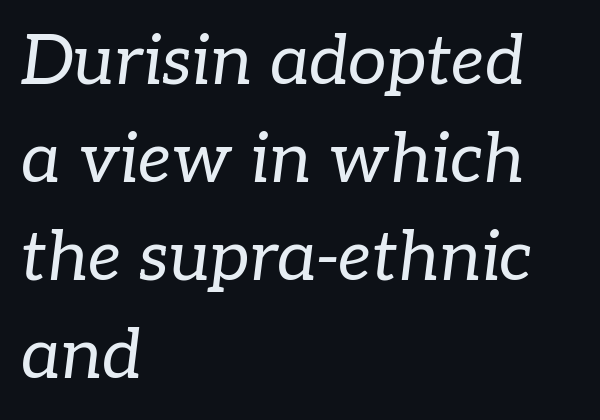
The image shows 69 px regular-weight serif type, italic (leaning right); set left-aligned, normal line spacing (1.42x), normal letter spacing, not underlined; low stroke contrast and a medium x-height.
